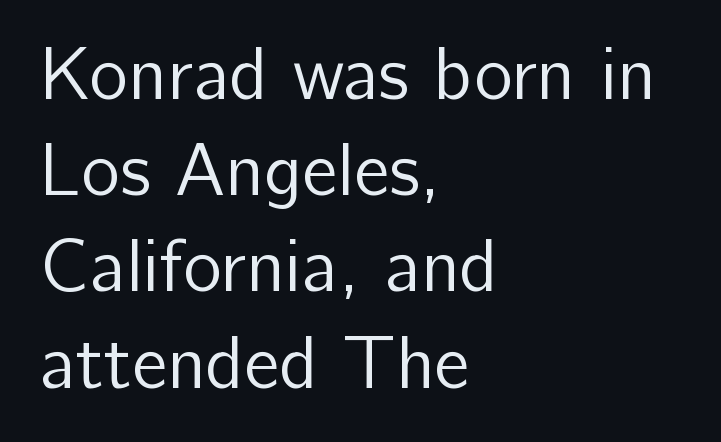
The image shows 74 px regular-weight sans-serif type, upright; set left-aligned, normal line spacing (1.3x), normal letter spacing, not underlined; low stroke contrast and a medium x-height.
